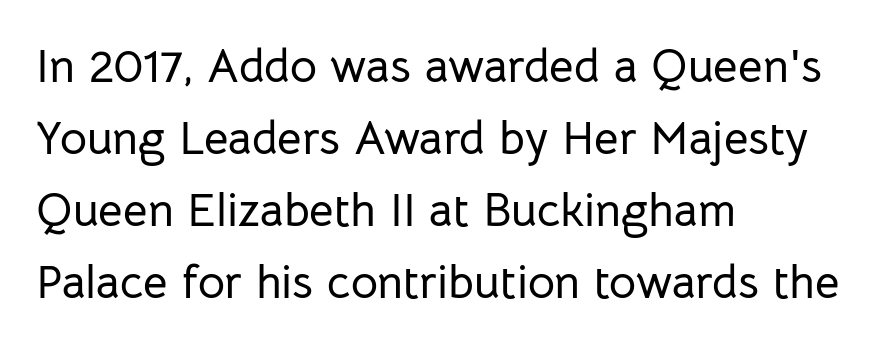
Q: Is the text italic (slanted)? A: No, it is upright.
Q: Is the typeface a serif or a sans-serif typeface? A: Sans-serif.
Q: Is the text underlined? A: No.
Q: How is the paragraph aligned? A: Left-aligned.
Q: Is the spacing between letters normal or unusually wide? A: Normal.
Q: Is the spacing between lines tight, normal or loose? A: Normal.
Q: Width (condensed, normal, or wide)? A: Normal.
Q: Stroke contrast? A: Low.
Q: x-height? A: Medium.
Q: Monospaced? A: No.
